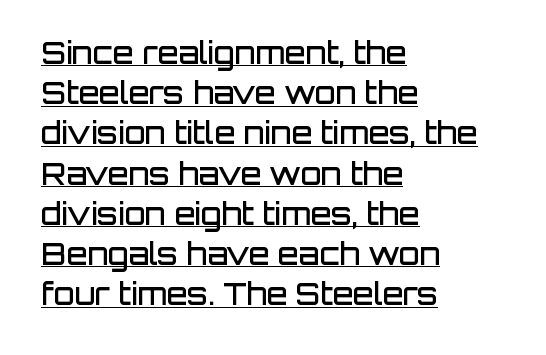
{"serif": "no", "italic": "no", "bold": "semi", "weight": "semibold", "width": "normal", "stroke_contrast": "low", "x_height": "large", "monospaced": "no", "underline": "yes", "align": "left", "line_spacing": "normal", "line_spacing_ratio": 1.34, "letter_spacing": "normal", "letter_spacing_em": 0.0, "glyph_px": 30}
